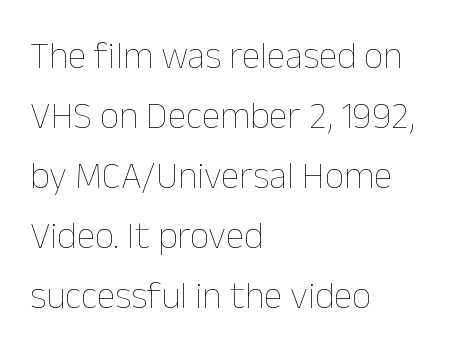
{"italic": "no", "bold": "no", "weight": "thin", "width": "normal", "stroke_contrast": "low", "x_height": "medium", "monospaced": "no", "underline": "no", "align": "left", "line_spacing": "normal", "line_spacing_ratio": 1.58, "letter_spacing": "normal", "letter_spacing_em": 0.0, "glyph_px": 38}
